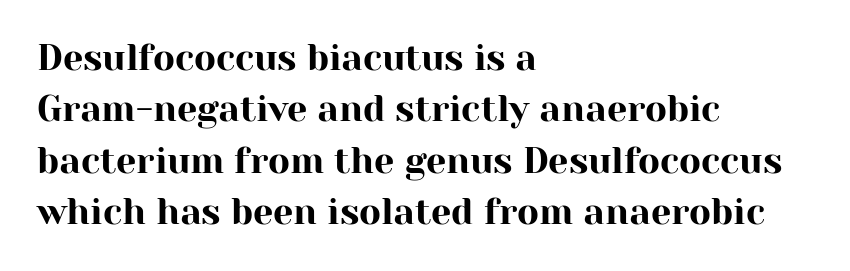
{"serif": "yes", "italic": "no", "width": "normal", "stroke_contrast": "high", "x_height": "medium", "monospaced": "no", "underline": "no", "align": "left", "line_spacing": "normal", "line_spacing_ratio": 1.43, "letter_spacing": "normal", "letter_spacing_em": 0.0, "glyph_px": 36}
